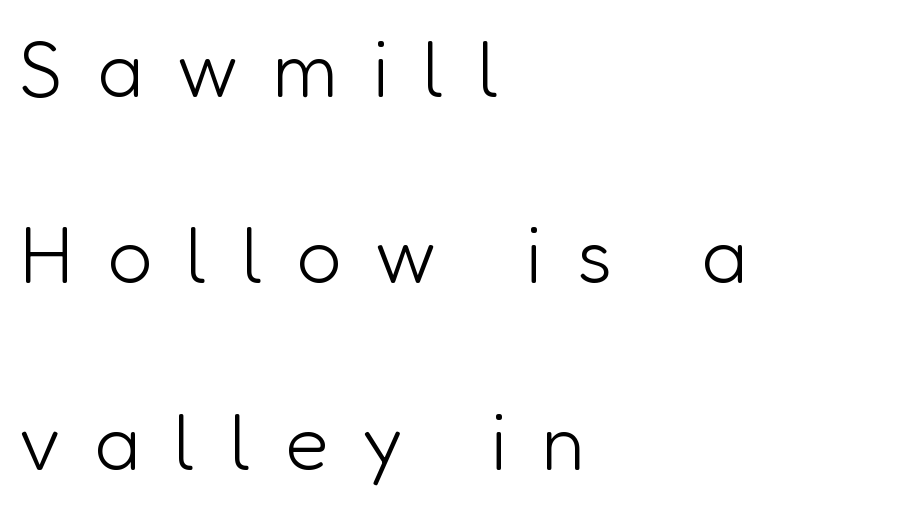
The image shows 79 px light sans-serif type, upright; set left-aligned, loose line spacing (2.36x), unusually wide letter spacing (+0.43 em), not underlined; low stroke contrast and a medium x-height.
